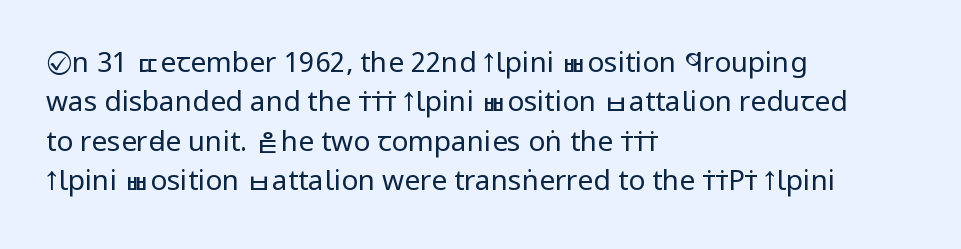
{"serif": "no", "italic": "no", "bold": "no", "weight": "regular", "width": "condensed", "stroke_contrast": "low", "x_height": "large", "monospaced": "no", "underline": "no", "align": "left", "line_spacing": "normal", "line_spacing_ratio": 1.41, "letter_spacing": "normal", "letter_spacing_em": 0.0, "glyph_px": 28}
